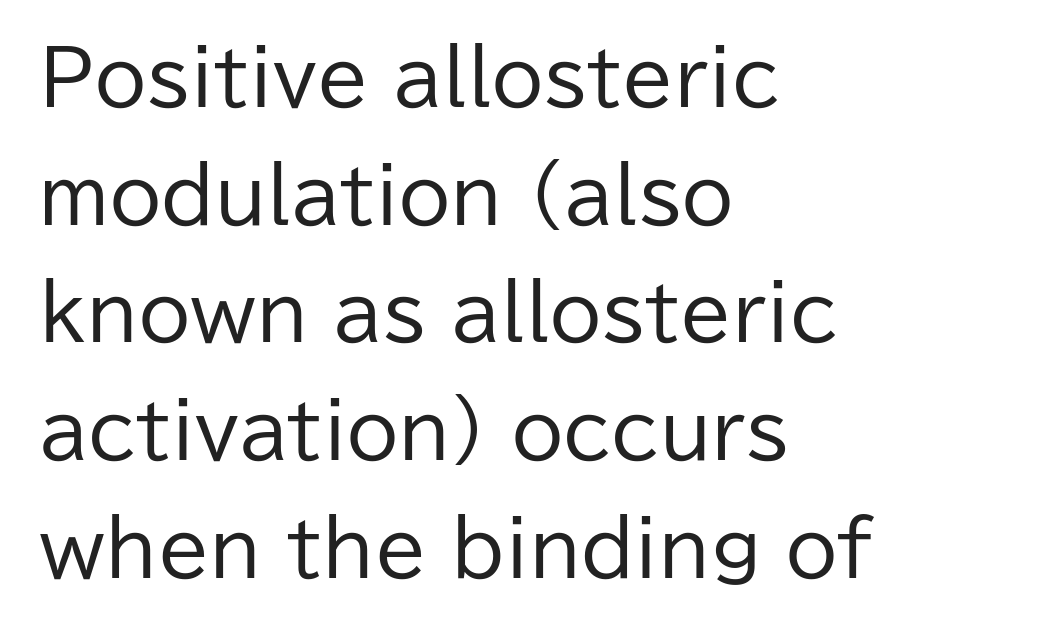
Tall strokes in this sample are plumb rather than angled. A bare baseline throughout the passage. The font family rendered here belongs to the sans-serif group. Students, note that the glyphs here touch the page at normal intervals.
